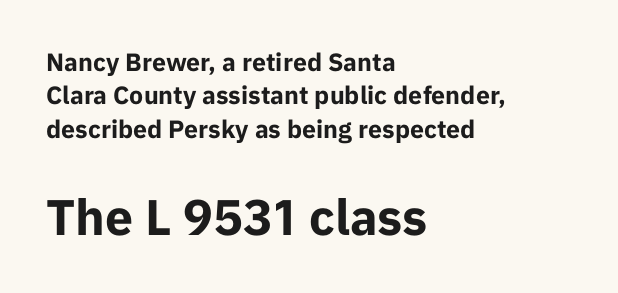
Q: Is the text bold? A: Yes.
Q: Is the text italic (slanted)? A: No, it is upright.
Q: Is the typeface a serif or a sans-serif typeface? A: Sans-serif.
Q: Is the text underlined? A: No.
Q: How is the paragraph aligned? A: Left-aligned.
Q: Is the spacing between letters normal or unusually wide? A: Normal.
Q: Is the spacing between lines tight, normal or loose? A: Normal.
Q: Which block of text is set in a larger size, the first (top) or the second (bottom)? A: The second (bottom) one.
Q: Width (condensed, normal, or wide)? A: Normal.
Q: Stroke contrast? A: Low.
Q: x-height? A: Medium.
Q: Monospaced? A: No.
